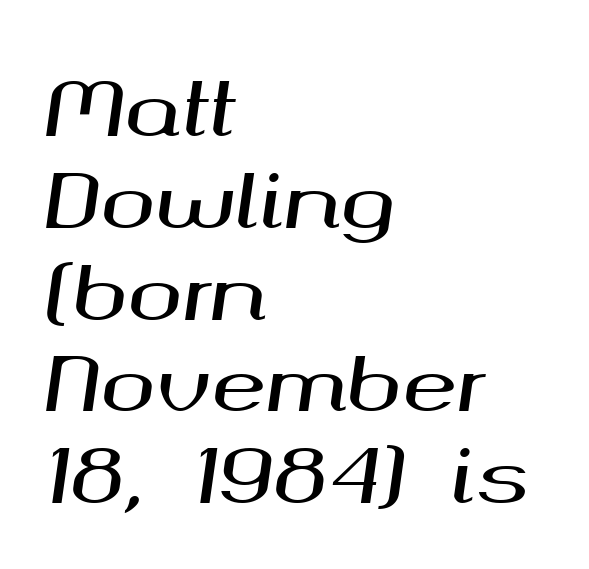
{"italic": "yes", "lean": "right", "slant_degrees": 8, "width": "wide", "stroke_contrast": "medium", "x_height": "medium", "monospaced": "no", "underline": "no", "align": "left", "line_spacing_ratio": 1.24, "letter_spacing": "normal", "letter_spacing_em": 0.0, "glyph_px": 74}
